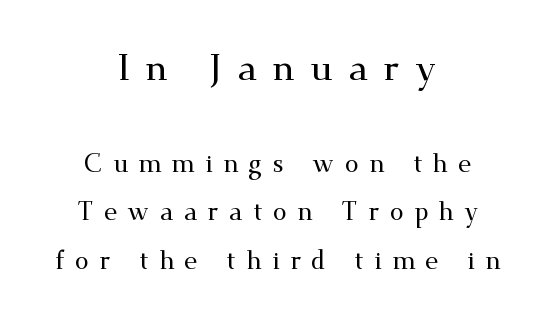
Q: Is the text italic (slanted)? A: No, it is upright.
Q: Is the typeface a serif or a sans-serif typeface? A: Serif.
Q: Is the text underlined? A: No.
Q: How is the paragraph aligned? A: Centered.
Q: Is the spacing between letters normal or unusually wide? A: Unusually wide.
Q: Is the spacing between lines tight, normal or loose? A: Loose.
Q: Which block of text is set in a larger size, the first (top) or the second (bottom)? A: The first (top) one.
Q: Width (condensed, normal, or wide)? A: Wide.
Q: Stroke contrast? A: Medium.
Q: x-height? A: Small.
Q: Monospaced? A: No.
